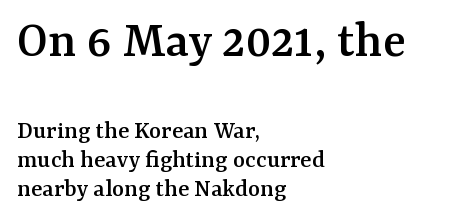
The image shows 53 px serif type, upright; set left-aligned, tight line spacing (1.12x), normal letter spacing, not underlined; the first (top) block is 2.04x larger; medium stroke contrast and a medium x-height.
